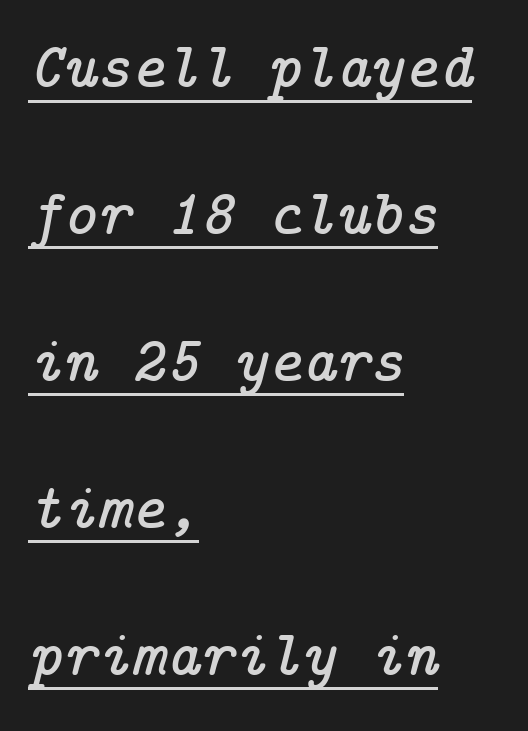
The image shows 65 px serif type, italic (leaning right); set left-aligned, loose line spacing (2.26x), normal letter spacing, underlined; low stroke contrast and a medium x-height.
